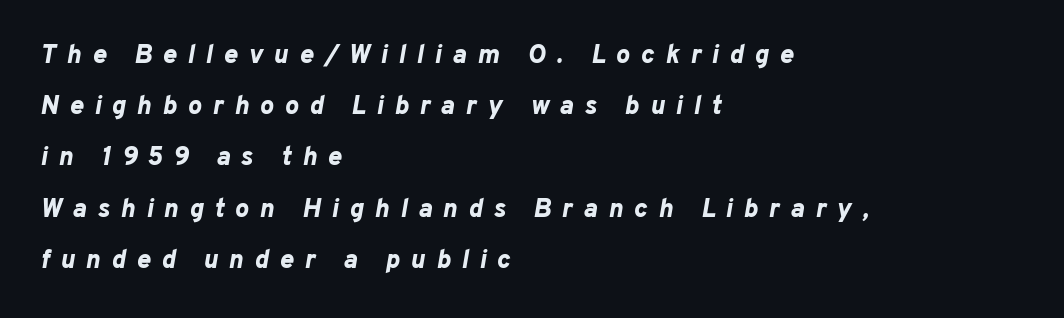
Where is the straight margin? On the left. Lines of text with bare space underneath. Substantial extra tracking has been applied to these lines. Weight: bold. You can tell it's italic because the verticals aren't actually vertical. The rendering uses a large line-height, opening up the rows.
